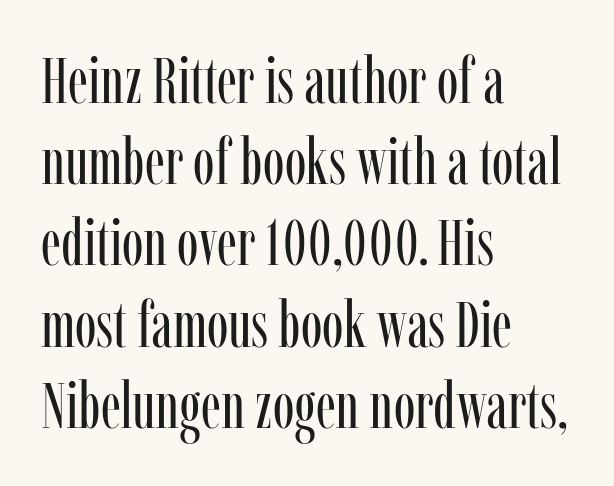
The image shows 65 px regular-weight, condensed serif type, upright; set left-aligned, normal line spacing (1.25x), normal letter spacing, not underlined; low stroke contrast and a medium x-height.
